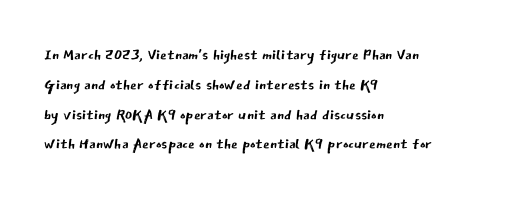
{"italic": "no", "bold": "no", "underline": "no", "align": "left", "line_spacing": "normal", "line_spacing_ratio": 1.42, "letter_spacing": "normal", "letter_spacing_em": 0.0, "glyph_px": 21}
